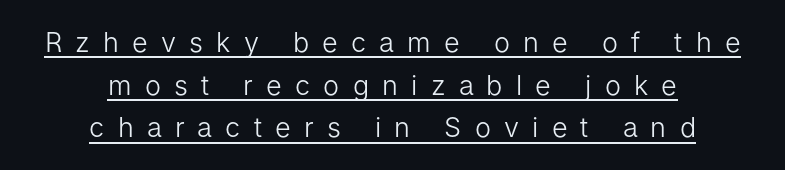
Teacher's note: observe the equal gaps on both sides — that is centered alignment. Looks like someone drew a line under every word here. The block of text has a typical density, with ordinary space between rows. Designer's note — italics off, roman on.
